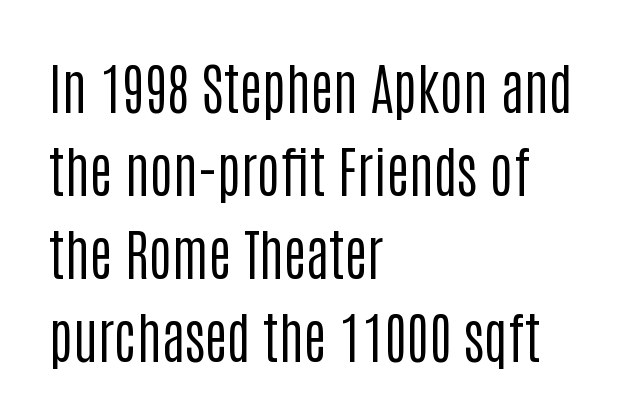
Q: Is the text bold? A: No.
Q: Is the text italic (slanted)? A: No, it is upright.
Q: Is the typeface a serif or a sans-serif typeface? A: Sans-serif.
Q: Is the text underlined? A: No.
Q: How is the paragraph aligned? A: Left-aligned.
Q: Is the spacing between letters normal or unusually wide? A: Normal.
Q: Is the spacing between lines tight, normal or loose? A: Normal.
Q: Width (condensed, normal, or wide)? A: Condensed.
Q: Stroke contrast? A: Low.
Q: x-height? A: Large.
Q: Monospaced? A: No.
